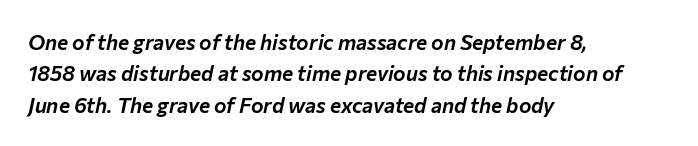
{"italic": "yes", "lean": "right", "slant_degrees": 12, "underline": "no", "align": "left", "line_spacing": "normal", "line_spacing_ratio": 1.49, "letter_spacing": "normal", "letter_spacing_em": 0.0, "glyph_px": 21}
